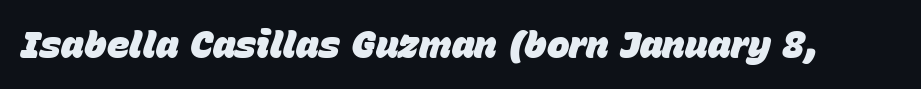
Spacing between characters is what you'd get straight out of the box. This sample uses an oblique cut, with every glyph tilted off the vertical. The strokes are fattened all the way to bold. The gap between lines stays unmarked. Is this a fixed-width face? No — the glyphs have proportional, varying widths.
